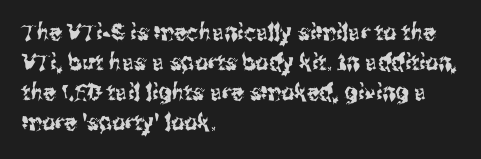
{"italic": "no", "underline": "no", "align": "left", "line_spacing": "normal", "line_spacing_ratio": 1.31, "letter_spacing": "normal", "letter_spacing_em": 0.0, "glyph_px": 23}
